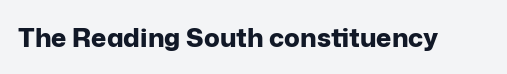
Q: Is the text bold? A: Yes.
Q: Is the text italic (slanted)? A: No, it is upright.
Q: Is the text underlined? A: No.
Q: Is the spacing between letters normal or unusually wide? A: Normal.
